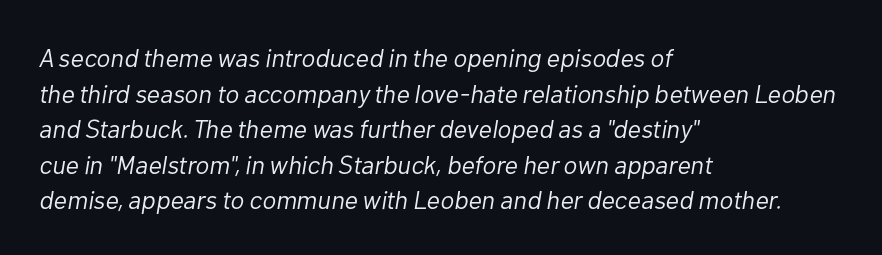
Q: Is the text bold? A: No.
Q: Is the text italic (slanted)? A: Yes, it leans right by about 10 degrees.
Q: Is the text underlined? A: No.
Q: How is the paragraph aligned? A: Left-aligned.
Q: Is the spacing between letters normal or unusually wide? A: Normal.
Q: Is the spacing between lines tight, normal or loose? A: Normal.
